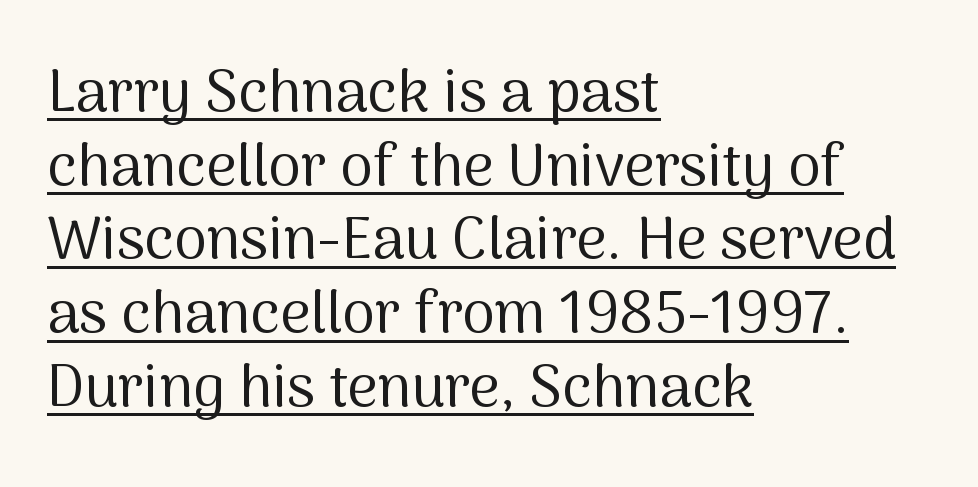
Q: Is the text bold? A: No.
Q: Is the text italic (slanted)? A: No, it is upright.
Q: Is the typeface a serif or a sans-serif typeface? A: Sans-serif.
Q: Is the text underlined? A: Yes.
Q: How is the paragraph aligned? A: Left-aligned.
Q: Is the spacing between letters normal or unusually wide? A: Normal.
Q: Is the spacing between lines tight, normal or loose? A: Normal.
Q: Width (condensed, normal, or wide)? A: Normal.
Q: Stroke contrast? A: Medium.
Q: x-height? A: Medium.
Q: Monospaced? A: No.
